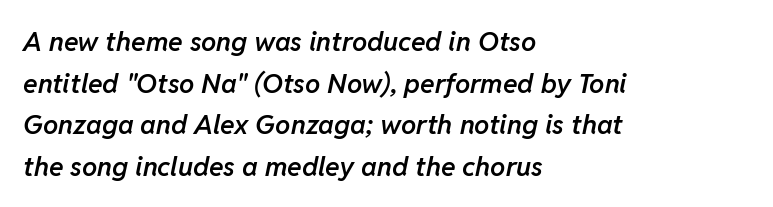
Q: Is the text bold? A: Semi-bold.
Q: Is the text italic (slanted)? A: Yes, it leans right by about 11 degrees.
Q: Is the text underlined? A: No.
Q: How is the paragraph aligned? A: Left-aligned.
Q: Is the spacing between letters normal or unusually wide? A: Normal.
Q: Is the spacing between lines tight, normal or loose? A: Normal.
